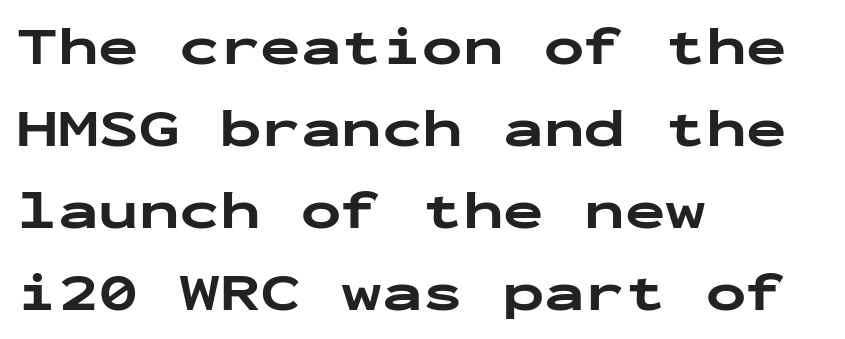
Q: Is the text bold? A: Yes.
Q: Is the text italic (slanted)? A: No, it is upright.
Q: Is the typeface a serif or a sans-serif typeface? A: Sans-serif.
Q: Is the text underlined? A: No.
Q: How is the paragraph aligned? A: Left-aligned.
Q: Is the spacing between letters normal or unusually wide? A: Normal.
Q: Is the spacing between lines tight, normal or loose? A: Normal.
Q: Width (condensed, normal, or wide)? A: Wide.
Q: Stroke contrast? A: Low.
Q: x-height? A: Medium.
Q: Monospaced? A: Yes.
